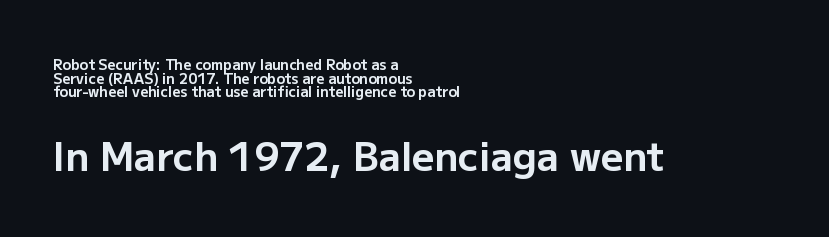
Q: Is the text bold? A: Yes.
Q: Is the text italic (slanted)? A: No, it is upright.
Q: Is the typeface a serif or a sans-serif typeface? A: Sans-serif.
Q: Is the text underlined? A: No.
Q: How is the paragraph aligned? A: Left-aligned.
Q: Is the spacing between letters normal or unusually wide? A: Normal.
Q: Is the spacing between lines tight, normal or loose? A: Tight.
Q: Which block of text is set in a larger size, the first (top) or the second (bottom)? A: The second (bottom) one.
Q: Width (condensed, normal, or wide)? A: Normal.
Q: Stroke contrast? A: Low.
Q: x-height? A: Medium.
Q: Monospaced? A: No.
